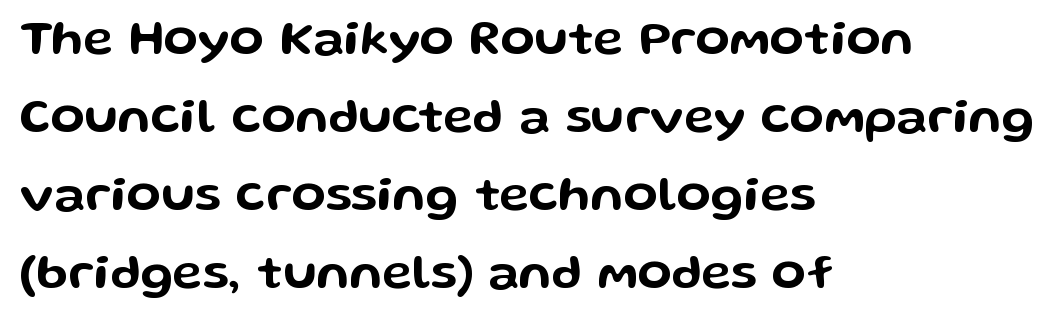
Q: Is the text italic (slanted)? A: No, it is upright.
Q: Is the typeface a serif or a sans-serif typeface? A: Sans-serif.
Q: Is the text underlined? A: No.
Q: How is the paragraph aligned? A: Left-aligned.
Q: Is the spacing between letters normal or unusually wide? A: Normal.
Q: Is the spacing between lines tight, normal or loose? A: Normal.
Q: Width (condensed, normal, or wide)? A: Wide.
Q: Stroke contrast? A: Low.
Q: x-height? A: Medium.
Q: Monospaced? A: No.
